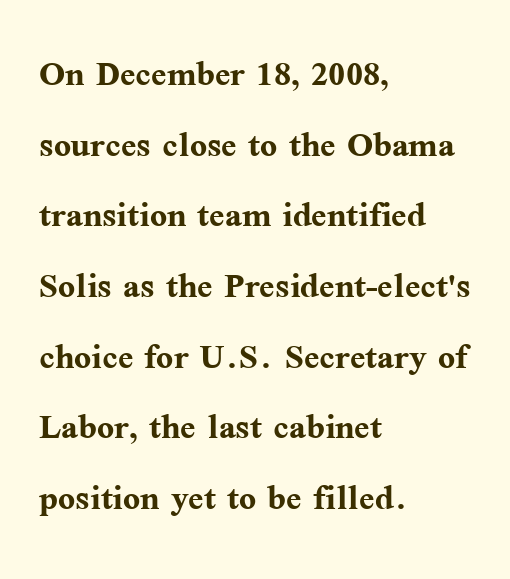
Is the letter spacing exaggerated? No — it looks like the ordinary default. Is there any slant? The stems are plumb. The vertical gap from one line to the next is medium. Letters rest on an invisible, unmarked baseline. Which margin do the lines hug? The left one — the right edge is uneven. Think of a printed novel: that variable character pitch is what you see here.
